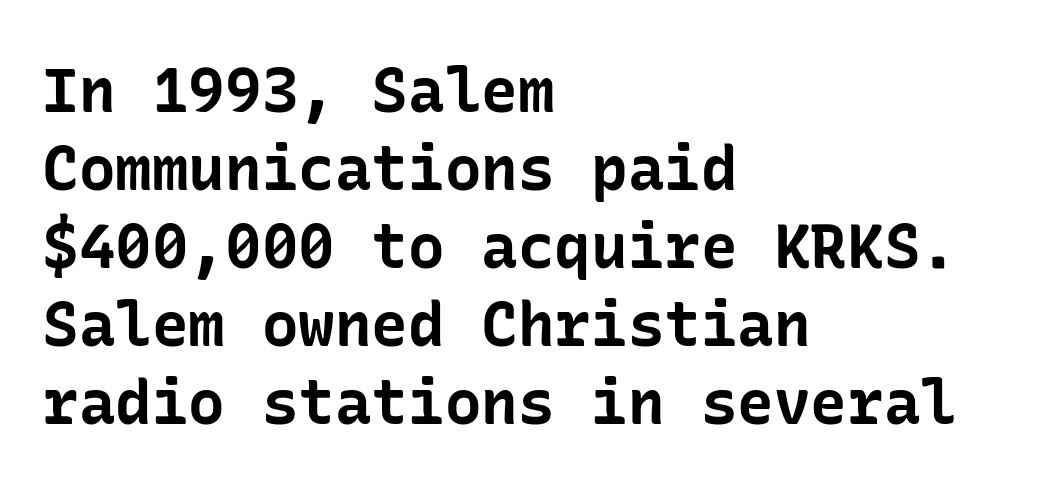
Q: Is the text bold? A: Yes.
Q: Is the text italic (slanted)? A: No, it is upright.
Q: Is the typeface a serif or a sans-serif typeface? A: Sans-serif.
Q: Is the text underlined? A: No.
Q: How is the paragraph aligned? A: Left-aligned.
Q: Is the spacing between letters normal or unusually wide? A: Normal.
Q: Is the spacing between lines tight, normal or loose? A: Normal.
Q: Width (condensed, normal, or wide)? A: Normal.
Q: Stroke contrast? A: Low.
Q: x-height? A: Medium.
